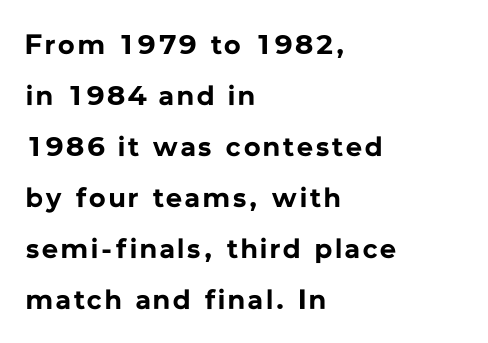
The strip under each line holds only bare page. What kind of face is this? One without serifs — a sans. This is roman type, the default non-slanted kind. The letters advance in unequal steps, a hallmark of proportional type. Typesetter's note: full bold, strokes at maximum text heaviness.
